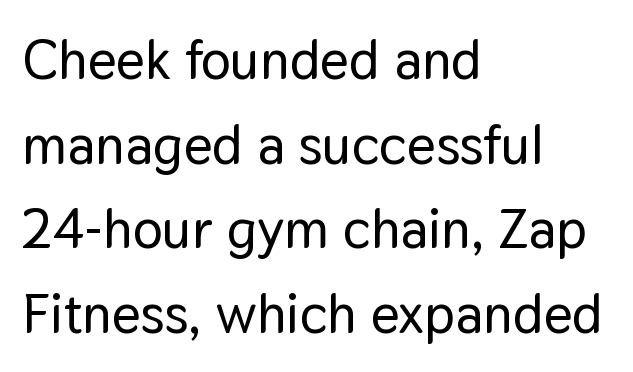
Q: Is the text italic (slanted)? A: No, it is upright.
Q: Is the typeface a serif or a sans-serif typeface? A: Sans-serif.
Q: Is the text underlined? A: No.
Q: How is the paragraph aligned? A: Left-aligned.
Q: Is the spacing between letters normal or unusually wide? A: Normal.
Q: Is the spacing between lines tight, normal or loose? A: Normal.
Q: Width (condensed, normal, or wide)? A: Normal.
Q: Stroke contrast? A: Low.
Q: x-height? A: Medium.
Q: Monospaced? A: No.
